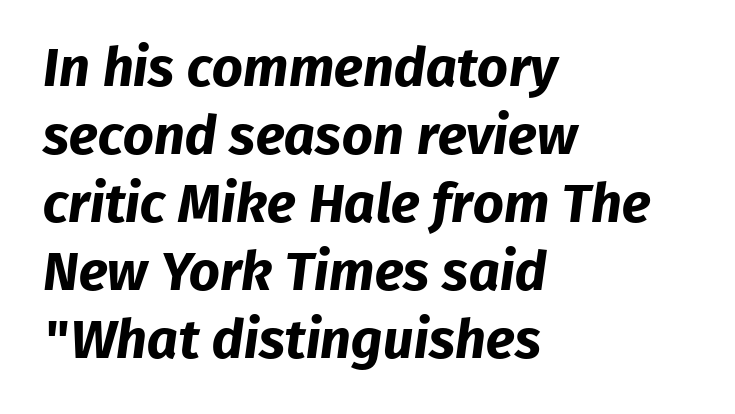
Check under the words: just untouched page. A typesetter would call this leading conventional body-copy spacing. Where is the straight margin? On the left. The passage shown is typeset with a sans-serif family. Proportional: the letters do not fall into vertical columns. Nobody touched the tracking dial on this one.
